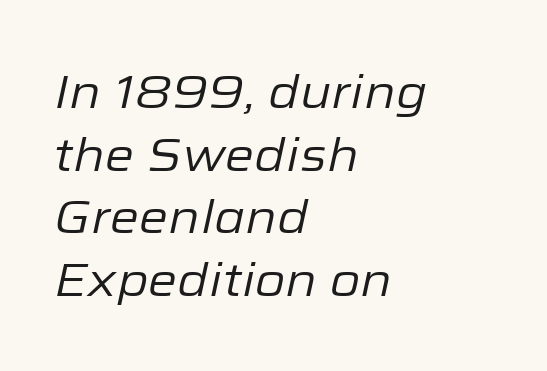
The image shows 47 px regular-weight type, italic (leaning right); set left-aligned, normal line spacing (1.33x), normal letter spacing, not underlined; low stroke contrast and a medium x-height.
